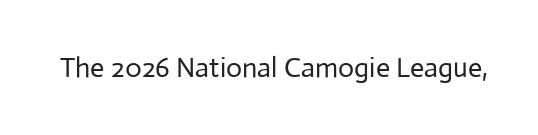
{"serif": "no", "italic": "no", "bold": "no", "weight": "regular", "width": "normal", "stroke_contrast": "low", "x_height": "medium", "monospaced": "no", "underline": "no", "letter_spacing": "normal", "letter_spacing_em": 0.0, "glyph_px": 28}
